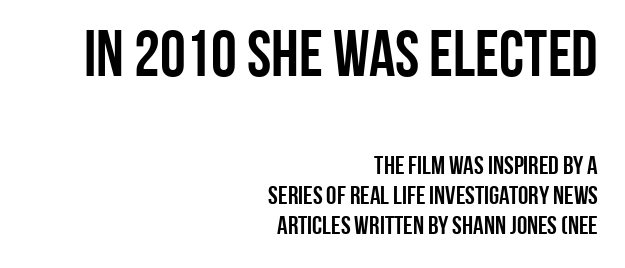
Q: Is the text italic (slanted)? A: No, it is upright.
Q: Is the typeface a serif or a sans-serif typeface? A: Sans-serif.
Q: Is the text underlined? A: No.
Q: How is the paragraph aligned? A: Right-aligned.
Q: Is the spacing between letters normal or unusually wide? A: Normal.
Q: Is the spacing between lines tight, normal or loose? A: Tight.
Q: Which block of text is set in a larger size, the first (top) or the second (bottom)? A: The first (top) one.
Q: Width (condensed, normal, or wide)? A: Condensed.
Q: Stroke contrast? A: Low.
Q: x-height? A: Large.
Q: Monospaced? A: No.
